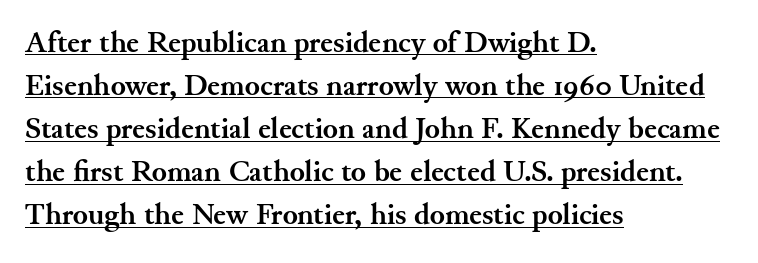
These lines are rendered in a variable-pitch font. Every character sits straight up, as roman type does. Reading down the block, your eye returns to a fixed left position each line. How are the letters spaced? Ordinarily, with no added tracking. A continuous stroke trails under the words, as in a hyperlink.
